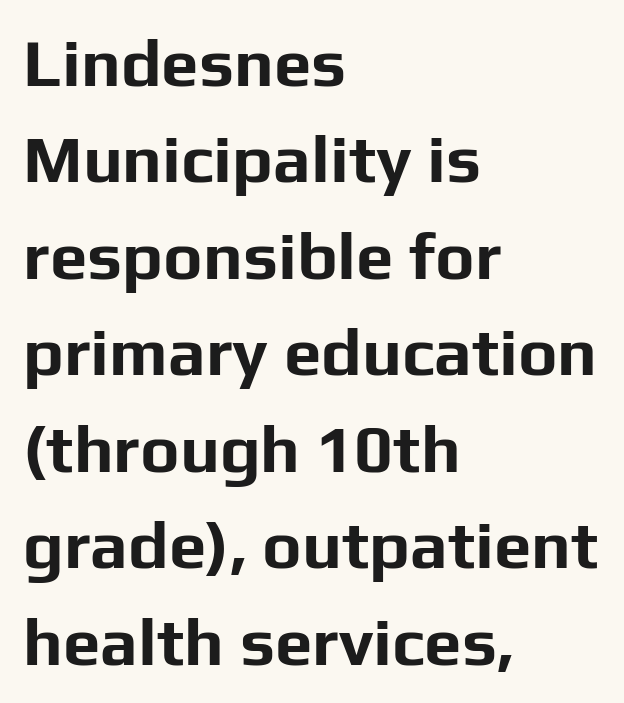
{"serif": "no", "italic": "no", "bold": "yes", "weight": "bold", "width": "normal", "stroke_contrast": "low", "x_height": "medium", "monospaced": "no", "underline": "no", "align": "left", "line_spacing": "normal", "line_spacing_ratio": 1.44, "letter_spacing": "normal", "letter_spacing_em": 0.0, "glyph_px": 67}
